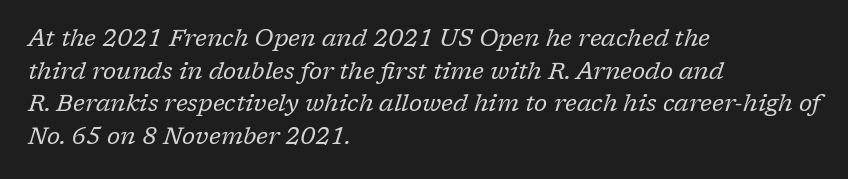
In terms of posture, this sample is oblique. Each line starts at the same left margin while the right side varies. Clear beneath every line of the passage. Tracking here is standard; glyphs follow each other at the usual distance. Nothing heavy about these letters — not bold at all. Vertically, the passage feels balanced, rows spaced as you'd expect.
